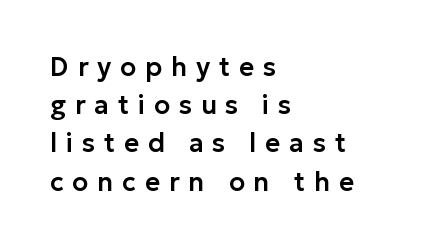
{"italic": "no", "underline": "no", "align": "left", "line_spacing": "normal", "line_spacing_ratio": 1.47, "letter_spacing": "wide", "letter_spacing_em": 0.34, "glyph_px": 26}
